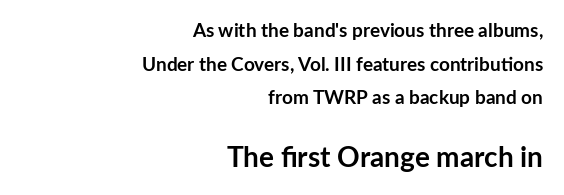
The image shows 28 px semibold sans-serif type, upright; set right-aligned, line spacing 1.77x, normal letter spacing, not underlined; the second (bottom) block is 1.47x larger; low stroke contrast and a medium x-height.
